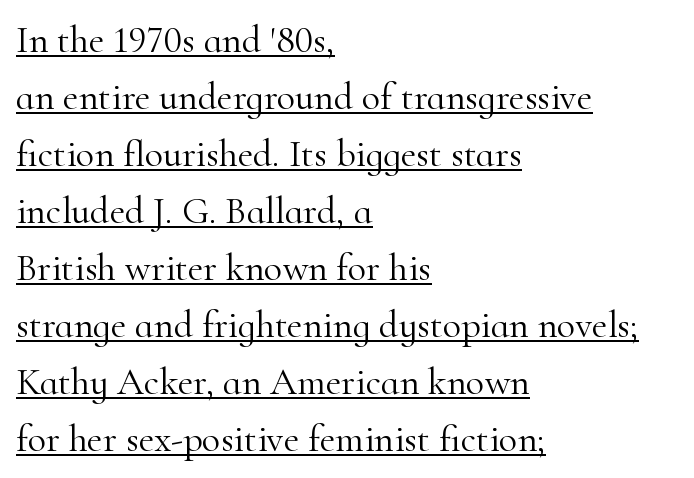
The image shows 38 px light serif type, upright; set left-aligned, normal line spacing (1.5x), normal letter spacing, underlined; high stroke contrast and a small x-height.
